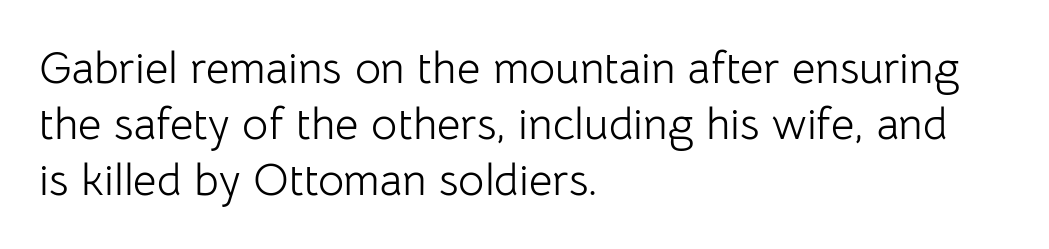
The image shows 45 px light sans-serif type, upright; set left-aligned, normal line spacing (1.25x), normal letter spacing, not underlined; low stroke contrast and a medium x-height.
